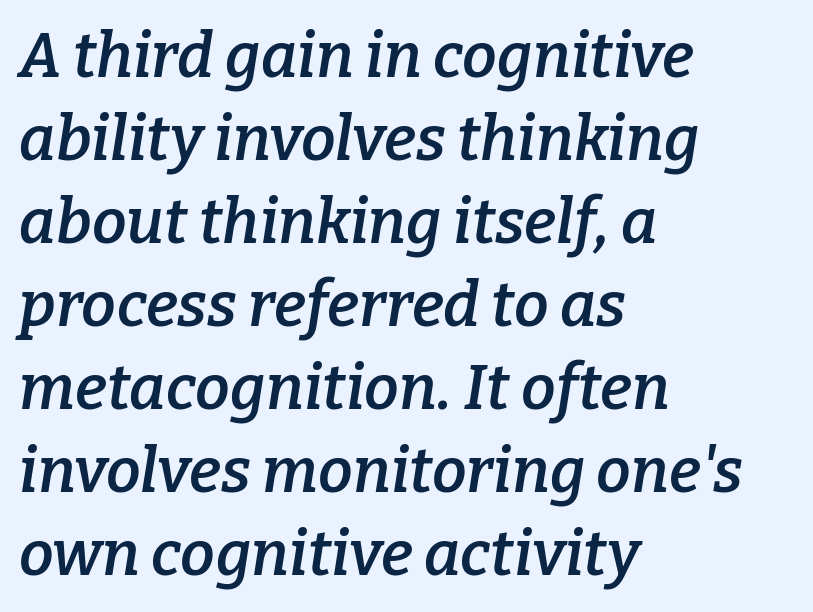
{"serif": "yes", "italic": "yes", "lean": "right", "slant_degrees": 9, "bold": "semi", "weight": "semibold", "width": "normal", "stroke_contrast": "low", "x_height": "medium", "monospaced": "no", "underline": "no", "align": "left", "line_spacing": "normal", "line_spacing_ratio": 1.34, "letter_spacing": "normal", "letter_spacing_em": 0.0, "glyph_px": 62}
